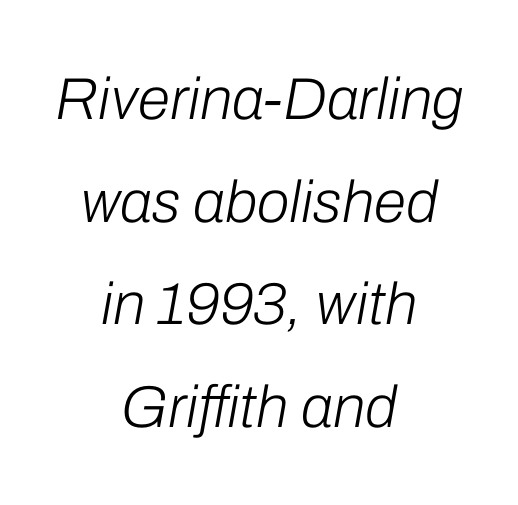
{"italic": "yes", "lean": "right", "slant_degrees": 10, "bold": "no", "weight": "light", "width": "normal", "stroke_contrast": "low", "x_height": "medium", "monospaced": "no", "underline": "no", "align": "center", "line_spacing_ratio": 1.74, "letter_spacing": "normal", "letter_spacing_em": 0.0, "glyph_px": 59}
